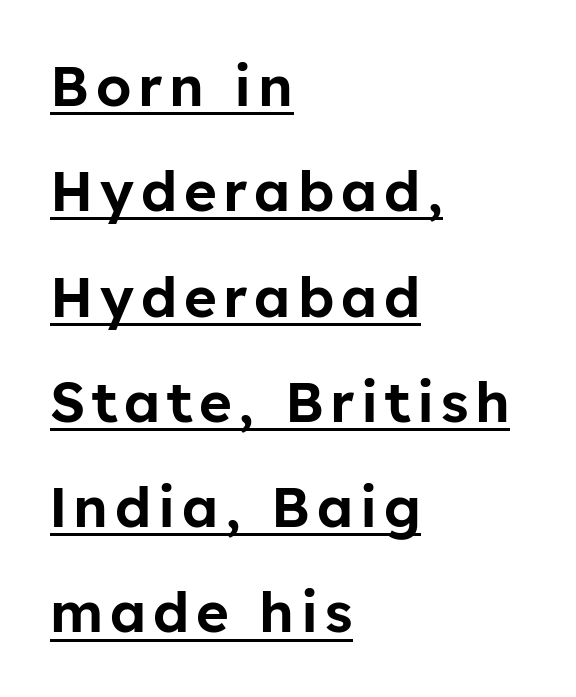
Looks like regular typesetting: each glyph gets only the width it needs. Somebody hit Ctrl+U on this one — the words are underlined. Notice how the passage keeps a crisp vertical edge on the left only. This sample uses a sans-serif face. The type sits square on the baseline with zero lean.
